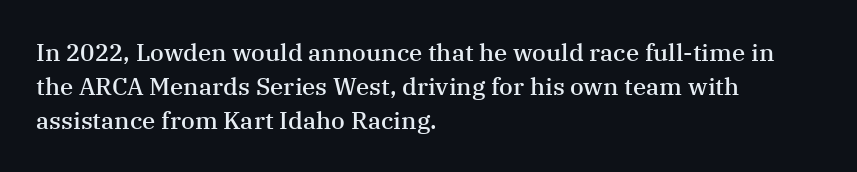
Does the weight exceed regular? Yes, but only to semibold. The glyphs are unaccompanied by any horizontal stroke below them. Line starts are locked; line ends wander. Leading: standard.
